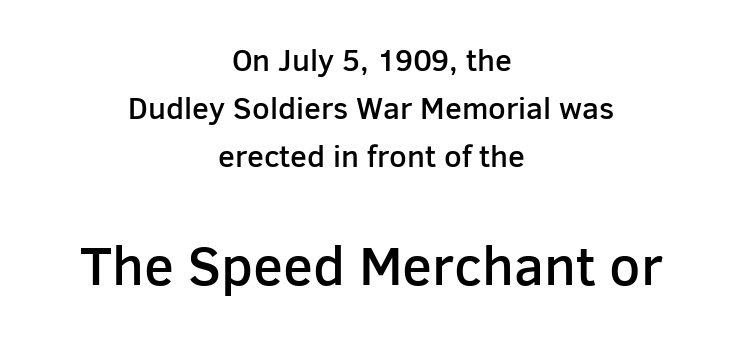
{"serif": "no", "italic": "no", "bold": "semi", "weight": "semibold", "width": "normal", "stroke_contrast": "low", "x_height": "medium", "monospaced": "no", "underline": "no", "align": "center", "line_spacing": "normal", "line_spacing_ratio": 1.55, "letter_spacing": "normal", "letter_spacing_em": 0.0, "larger_block": "second", "size_ratio": 1.77, "glyph_px": 55}
